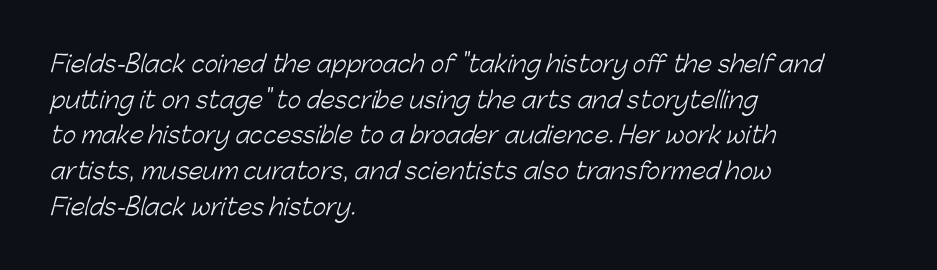
The image shows 23 px text type; set left-aligned, normal line spacing (1.55x), normal letter spacing, not underlined.
